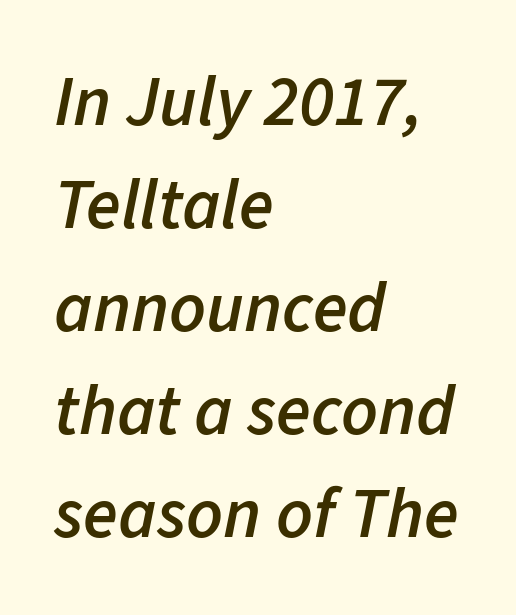
The image shows 71 px semibold type, italic (leaning right); set left-aligned, normal line spacing (1.45x), normal letter spacing, not underlined; low stroke contrast and a medium x-height.
